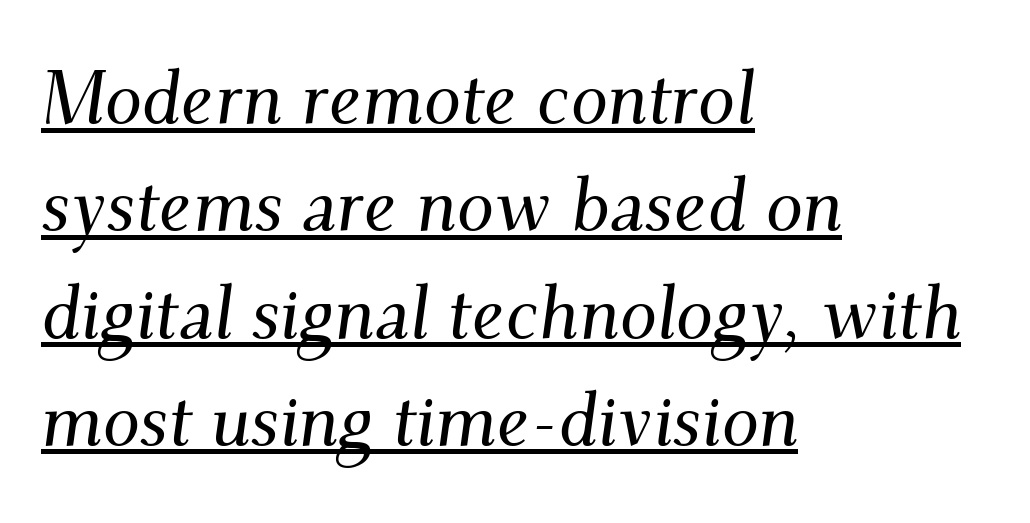
The image shows 74 px serif type, italic (leaning right); set left-aligned, normal line spacing (1.45x), normal letter spacing, underlined; medium stroke contrast and a small x-height.
